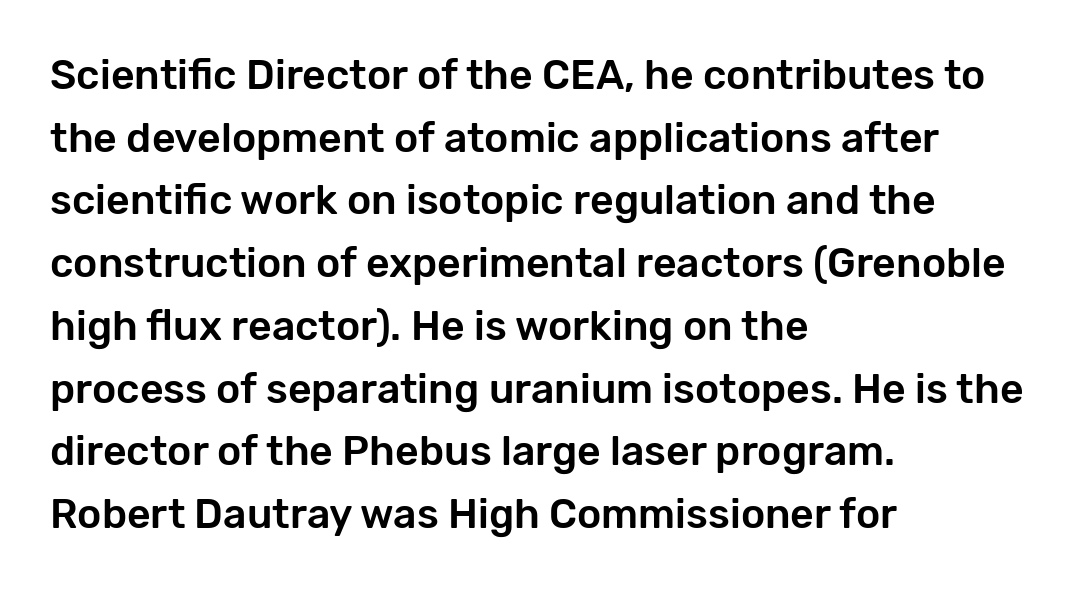
Q: Is the text italic (slanted)? A: No, it is upright.
Q: Is the typeface a serif or a sans-serif typeface? A: Sans-serif.
Q: Is the text underlined? A: No.
Q: How is the paragraph aligned? A: Left-aligned.
Q: Is the spacing between letters normal or unusually wide? A: Normal.
Q: Is the spacing between lines tight, normal or loose? A: Normal.
Q: Width (condensed, normal, or wide)? A: Normal.
Q: Stroke contrast? A: Low.
Q: x-height? A: Medium.
Q: Monospaced? A: No.
